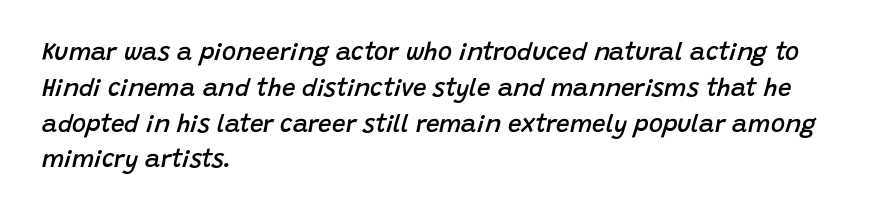
Q: Is the text bold? A: Semi-bold.
Q: Is the text italic (slanted)? A: Yes, it leans right by about 15 degrees.
Q: Is the text underlined? A: No.
Q: How is the paragraph aligned? A: Left-aligned.
Q: Is the spacing between letters normal or unusually wide? A: Normal.
Q: Is the spacing between lines tight, normal or loose? A: Normal.
